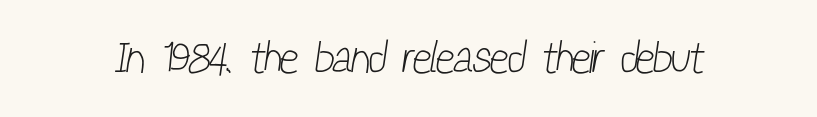
Q: Is the text bold? A: No.
Q: Is the typeface a serif or a sans-serif typeface? A: Sans-serif.
Q: Is the text underlined? A: No.
Q: Is the spacing between letters normal or unusually wide? A: Normal.
Q: Width (condensed, normal, or wide)? A: Condensed.
Q: Stroke contrast? A: Low.
Q: x-height? A: Medium.
Q: Monospaced? A: No.
